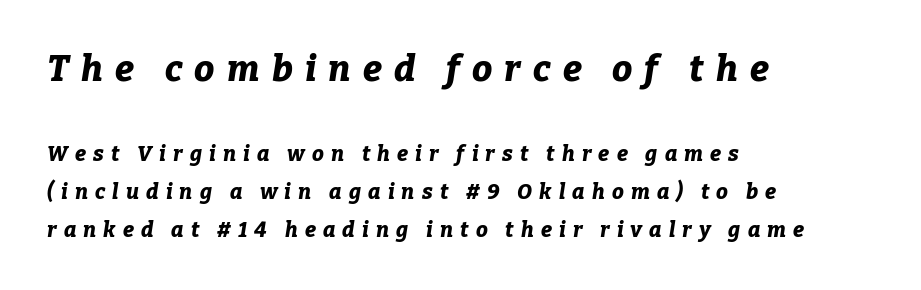
Q: Is the text bold? A: Yes.
Q: Is the text italic (slanted)? A: Yes, it leans right by about 9 degrees.
Q: Is the text underlined? A: No.
Q: How is the paragraph aligned? A: Left-aligned.
Q: Is the spacing between letters normal or unusually wide? A: Unusually wide.
Q: Which block of text is set in a larger size, the first (top) or the second (bottom)? A: The first (top) one.
Q: Width (condensed, normal, or wide)? A: Normal.
Q: Stroke contrast? A: Low.
Q: x-height? A: Medium.
Q: Monospaced? A: No.
